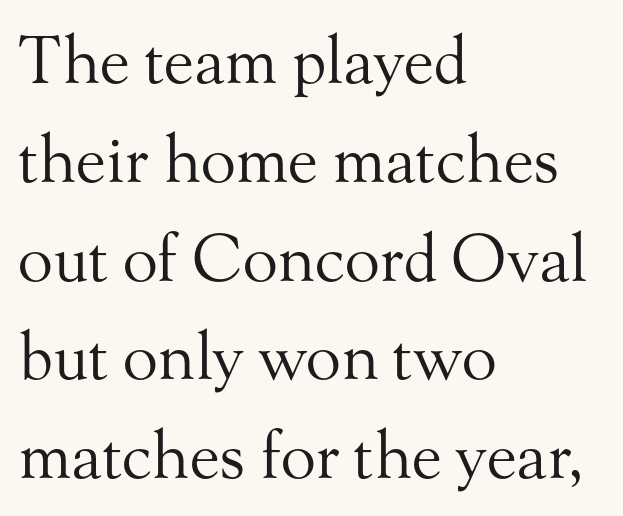
Q: Is the text bold? A: No.
Q: Is the text italic (slanted)? A: No, it is upright.
Q: Is the typeface a serif or a sans-serif typeface? A: Serif.
Q: Is the text underlined? A: No.
Q: How is the paragraph aligned? A: Left-aligned.
Q: Is the spacing between letters normal or unusually wide? A: Normal.
Q: Is the spacing between lines tight, normal or loose? A: Normal.
Q: Width (condensed, normal, or wide)? A: Normal.
Q: Stroke contrast? A: Medium.
Q: x-height? A: Small.
Q: Monospaced? A: No.
